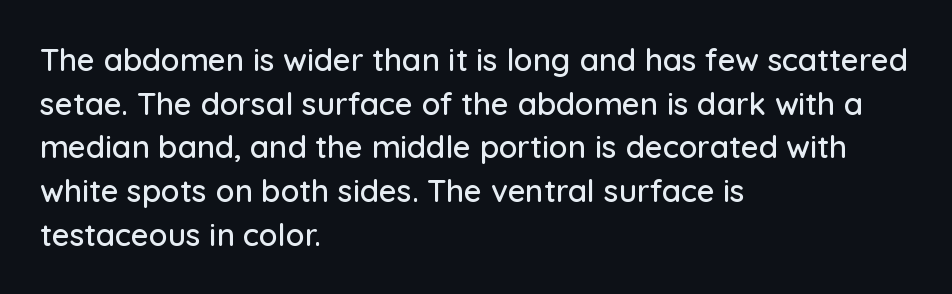
{"serif": "no", "italic": "no", "width": "normal", "stroke_contrast": "low", "x_height": "medium", "monospaced": "no", "underline": "no", "align": "left", "line_spacing": "normal", "line_spacing_ratio": 1.41, "letter_spacing": "normal", "letter_spacing_em": 0.0, "glyph_px": 31}
